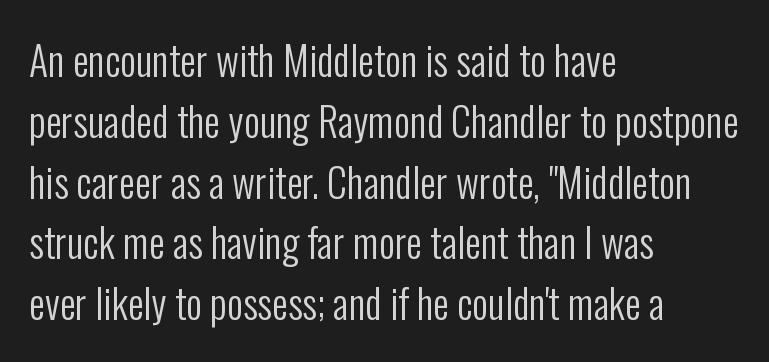
Q: Is the text bold? A: No.
Q: Is the text italic (slanted)? A: No, it is upright.
Q: Is the typeface a serif or a sans-serif typeface? A: Sans-serif.
Q: Is the text underlined? A: No.
Q: How is the paragraph aligned? A: Left-aligned.
Q: Is the spacing between letters normal or unusually wide? A: Normal.
Q: Is the spacing between lines tight, normal or loose? A: Normal.
Q: Width (condensed, normal, or wide)? A: Condensed.
Q: Stroke contrast? A: Low.
Q: x-height? A: Medium.
Q: Monospaced? A: No.
